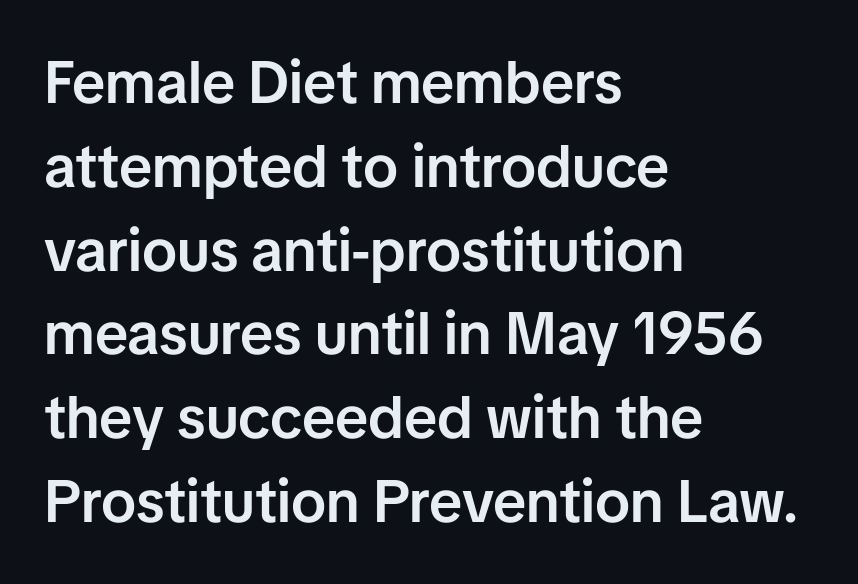
The image shows 59 px semibold sans-serif type, upright; set left-aligned, normal line spacing (1.42x), normal letter spacing, not underlined; low stroke contrast and a medium x-height.
